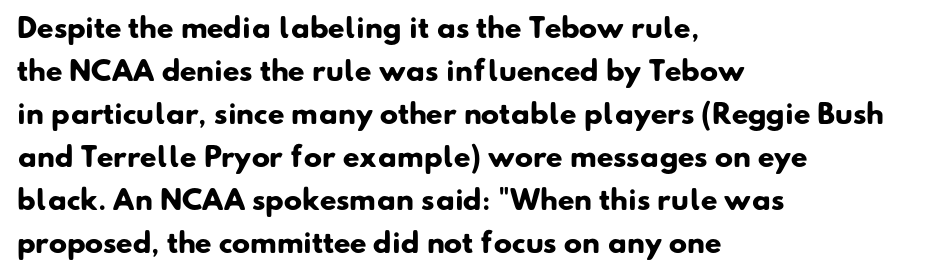
{"bold": "yes", "underline": "no", "align": "left", "line_spacing": "normal", "line_spacing_ratio": 1.59, "letter_spacing": "normal", "letter_spacing_em": 0.0, "glyph_px": 27}
